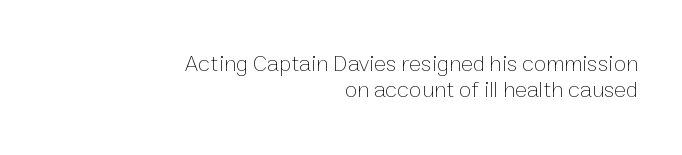
The image shows 23 px text type, upright; set right-aligned, tight line spacing (1.13x), normal letter spacing, not underlined.
